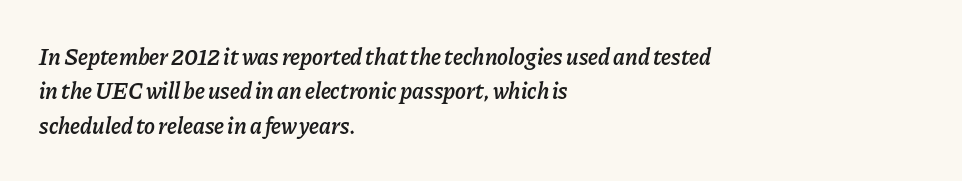
The passage is arranged the way most books set body copy — flush left. Plain, unruled lines of type. Weight: semibold (demi). Words appear dense and cohesive because spacing is normal. Every character sits at an angle, as italics do.
